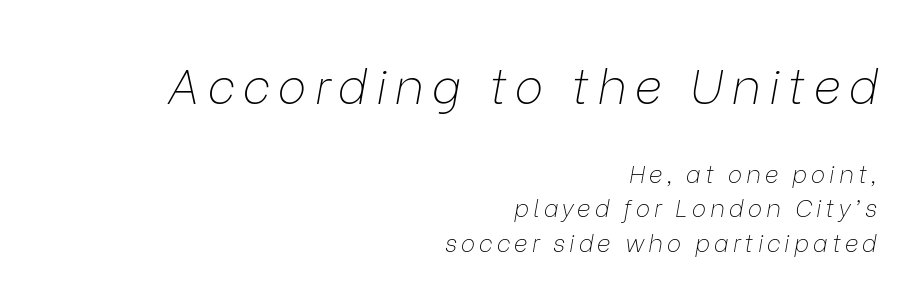
Italic: yes, the glyphs are oblique. Letters have the restrained weight of plain body copy at most. The rag falls on the left side of this text block. Between these two stacked blocks, the higher one wins on size.
